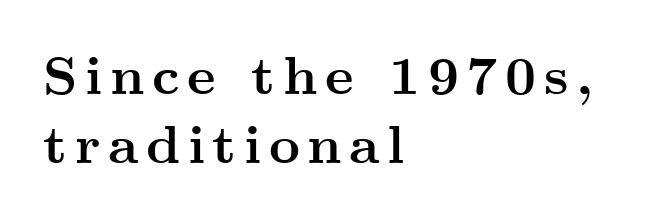
If you drew a ruler down the left edge, every line would touch it. In terms of posture, this sample is upright. Notice how descenders clear the ascenders below comfortably — that's standard leading. These lines are rendered in a variable-pitch font.
